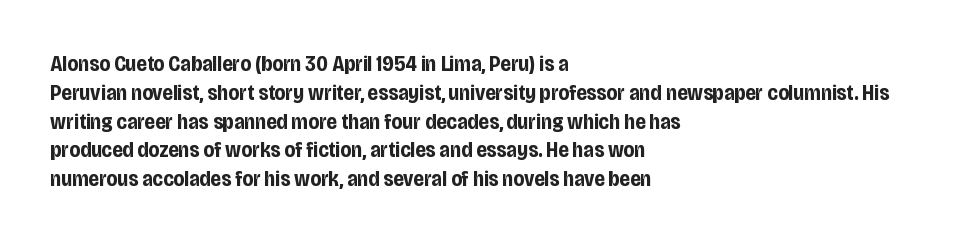
{"italic": "no", "bold": "yes", "underline": "no", "align": "left", "line_spacing": "normal", "line_spacing_ratio": 1.31, "letter_spacing": "normal", "letter_spacing_em": 0.0, "glyph_px": 22}
